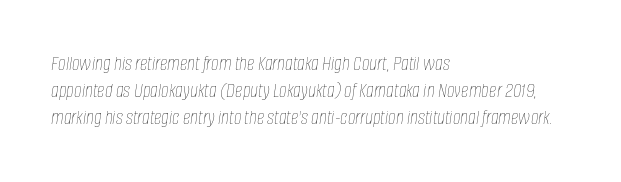
The image shows 21 px text type, italic (leaning right); set left-aligned, normal line spacing (1.28x), normal letter spacing, not underlined.
